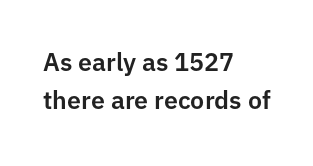
{"italic": "no", "underline": "no", "align": "left", "line_spacing": "normal", "line_spacing_ratio": 1.51, "letter_spacing": "normal", "letter_spacing_em": 0.0, "glyph_px": 25}
